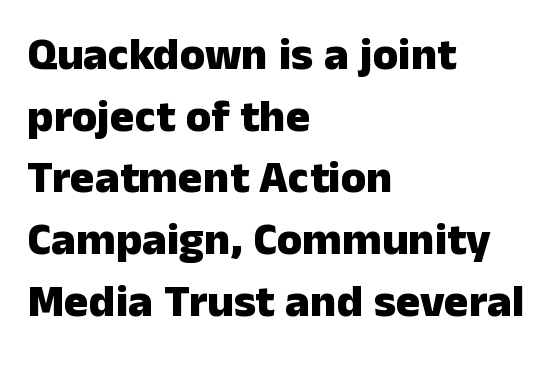
{"serif": "no", "italic": "no", "bold": "yes", "weight": "heavy", "width": "normal", "stroke_contrast": "low", "x_height": "medium", "monospaced": "no", "underline": "no", "align": "left", "line_spacing": "normal", "line_spacing_ratio": 1.34, "letter_spacing": "normal", "letter_spacing_em": 0.0, "glyph_px": 46}
